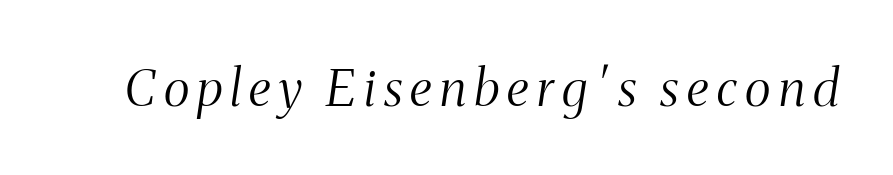
The image shows 51 px light, condensed serif type, italic (leaning right); set not underlined; medium stroke contrast and a medium x-height.
